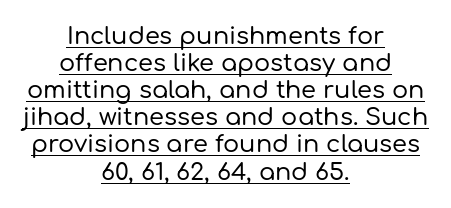
Q: Is the text italic (slanted)? A: No, it is upright.
Q: Is the text underlined? A: Yes.
Q: How is the paragraph aligned? A: Centered.
Q: Is the spacing between letters normal or unusually wide? A: Normal.
Q: Is the spacing between lines tight, normal or loose? A: Tight.
